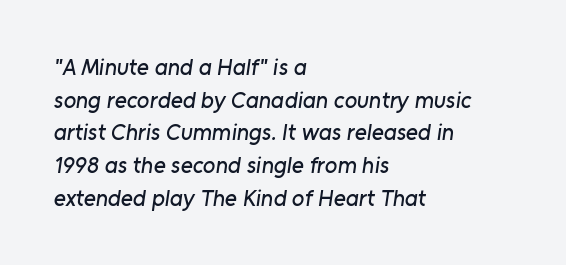
Q: Is the text underlined? A: No.
Q: How is the paragraph aligned? A: Left-aligned.
Q: Is the spacing between letters normal or unusually wide? A: Normal.
Q: Is the spacing between lines tight, normal or loose? A: Normal.
